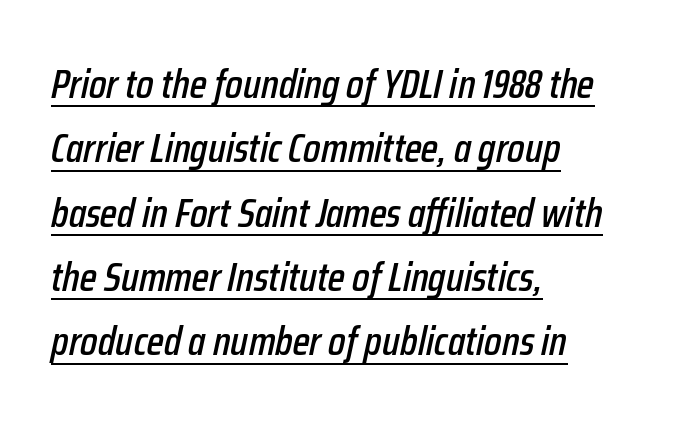
Reading down the column, the eye jumps a familiar distance to each next line. The whole block is typeset with a tilt. A typographer would call this underscored text. These lines are rendered in a variable-pitch font.
